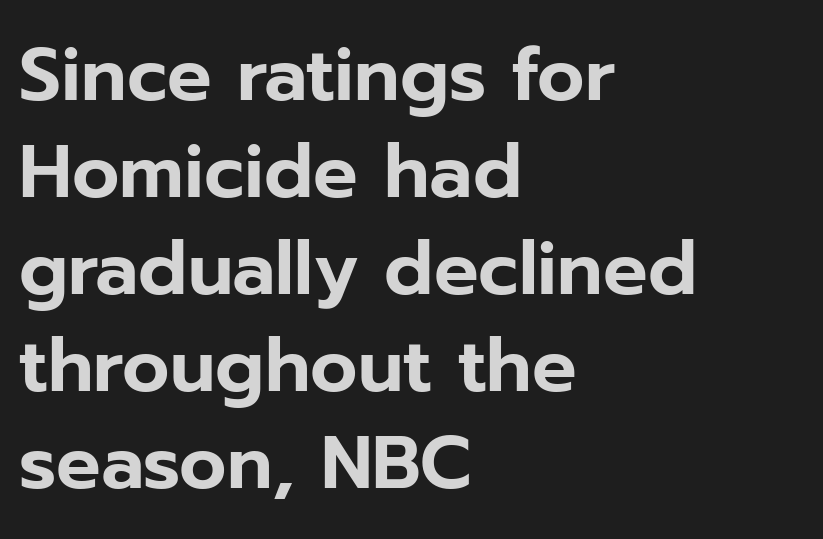
The image shows 74 px sans-serif type, upright; set left-aligned, normal line spacing (1.31x), normal letter spacing, not underlined; low stroke contrast and a medium x-height.
